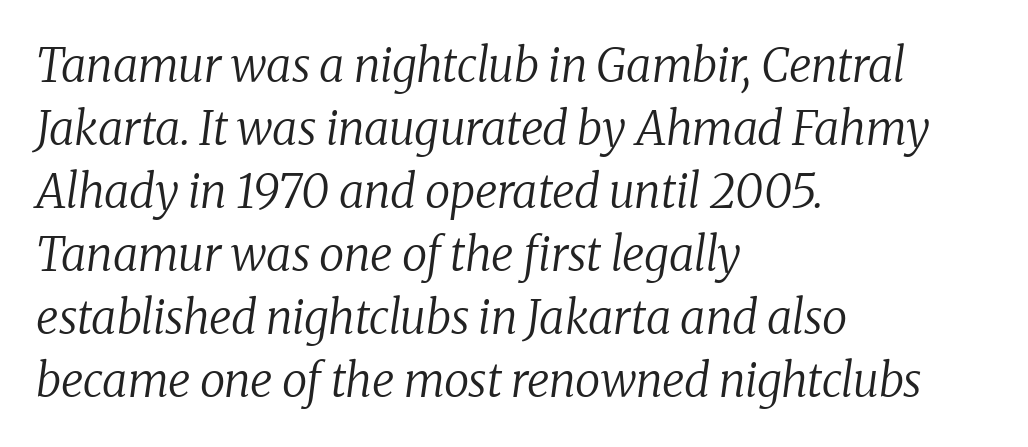
The image shows 46 px regular-weight serif type, italic (leaning right); set left-aligned, normal line spacing (1.37x), normal letter spacing, not underlined; low stroke contrast and a medium x-height.
